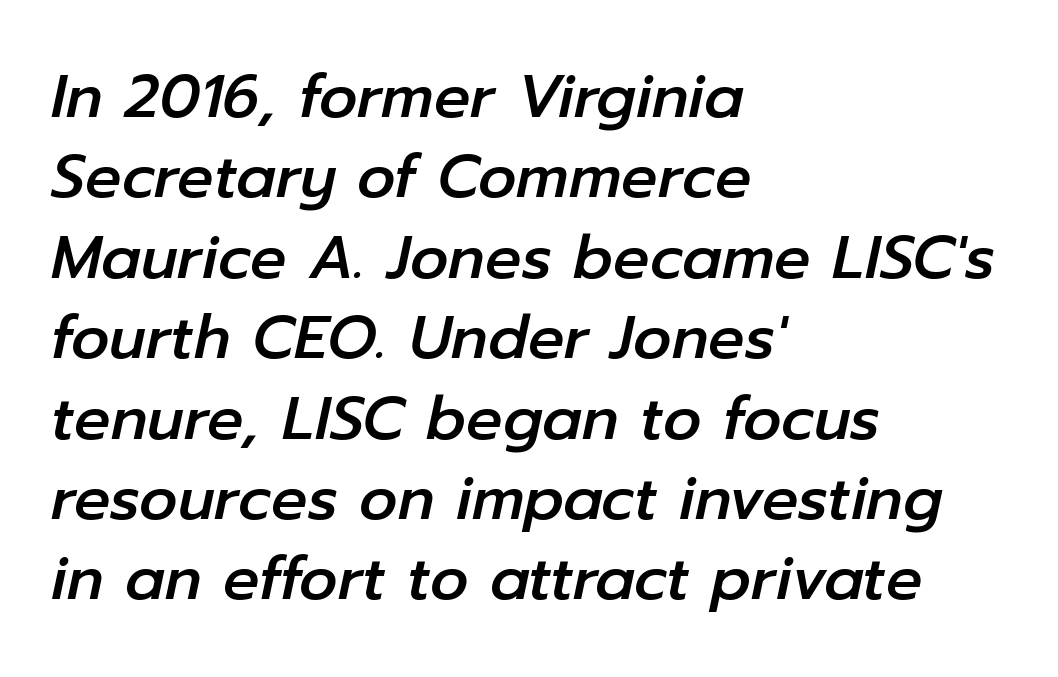
Q: Is the text italic (slanted)? A: Yes, it leans right by about 12 degrees.
Q: Is the text underlined? A: No.
Q: How is the paragraph aligned? A: Left-aligned.
Q: Is the spacing between letters normal or unusually wide? A: Normal.
Q: Is the spacing between lines tight, normal or loose? A: Normal.
Q: Width (condensed, normal, or wide)? A: Normal.
Q: Stroke contrast? A: Low.
Q: x-height? A: Medium.
Q: Monospaced? A: No.
